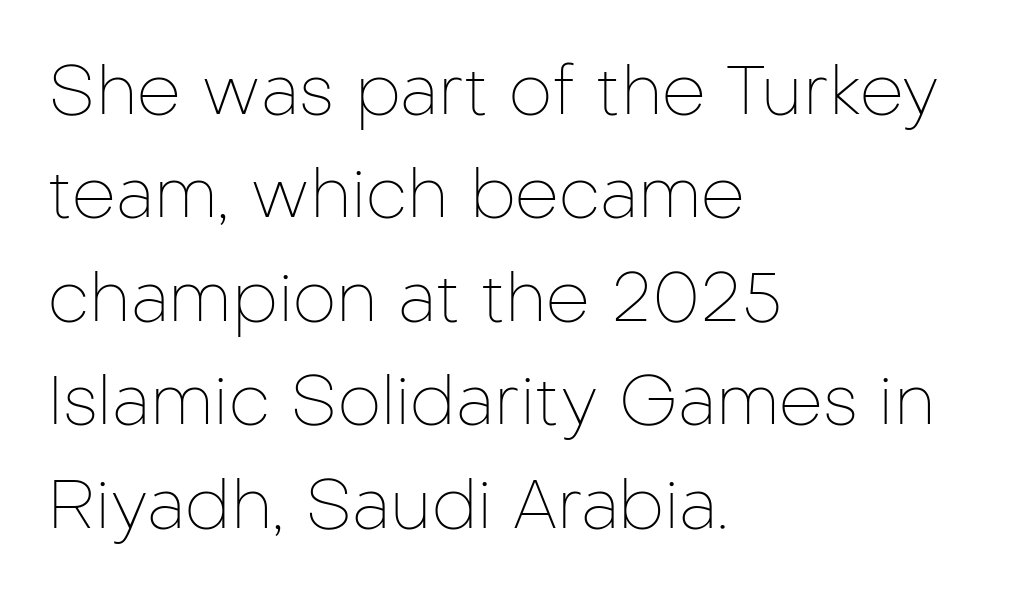
Q: Is the text bold? A: No.
Q: Is the text italic (slanted)? A: No, it is upright.
Q: Is the typeface a serif or a sans-serif typeface? A: Sans-serif.
Q: Is the text underlined? A: No.
Q: How is the paragraph aligned? A: Left-aligned.
Q: Is the spacing between letters normal or unusually wide? A: Normal.
Q: Is the spacing between lines tight, normal or loose? A: Normal.
Q: Width (condensed, normal, or wide)? A: Normal.
Q: Stroke contrast? A: Low.
Q: x-height? A: Medium.
Q: Monospaced? A: No.
